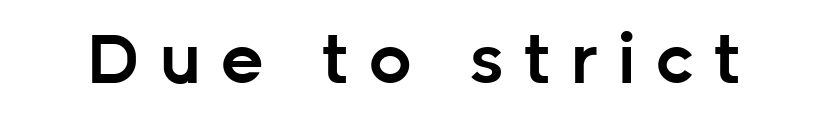
The image shows 69 px semibold sans-serif type, upright; set unusually wide letter spacing (+0.27 em), not underlined; low stroke contrast and a medium x-height.
